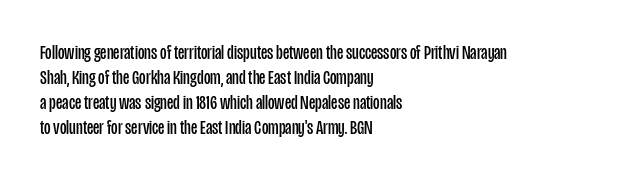
Q: Is the text bold? A: No.
Q: Is the text italic (slanted)? A: No, it is upright.
Q: Is the text underlined? A: No.
Q: How is the paragraph aligned? A: Left-aligned.
Q: Is the spacing between letters normal or unusually wide? A: Normal.
Q: Is the spacing between lines tight, normal or loose? A: Normal.
